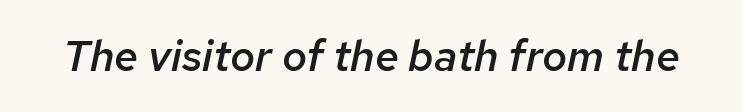
Q: Is the text bold? A: Semi-bold.
Q: Is the text italic (slanted)? A: Yes, it leans right by about 12 degrees.
Q: Is the text underlined? A: No.
Q: Is the spacing between letters normal or unusually wide? A: Normal.
Q: Width (condensed, normal, or wide)? A: Normal.
Q: Stroke contrast? A: Low.
Q: x-height? A: Medium.
Q: Monospaced? A: No.
